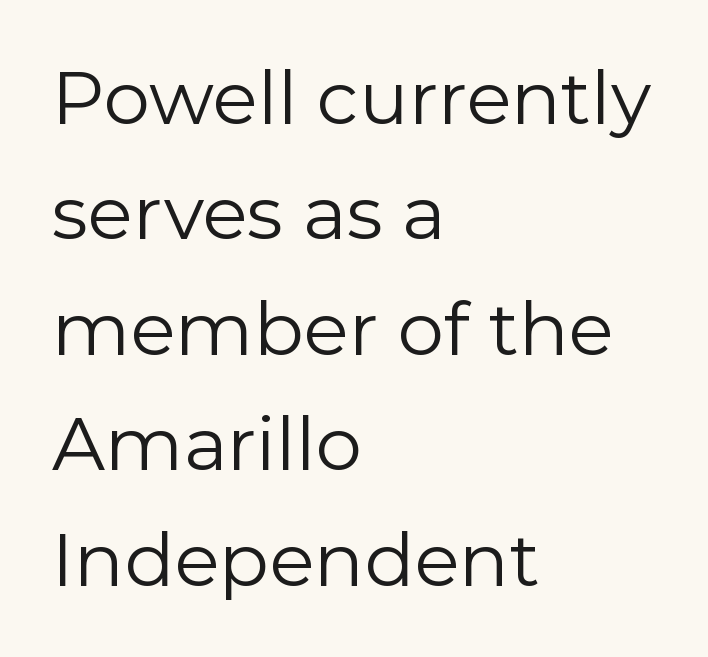
The image shows 74 px regular-weight sans-serif type, upright; set left-aligned, normal line spacing (1.56x), normal letter spacing, not underlined; a medium x-height.
